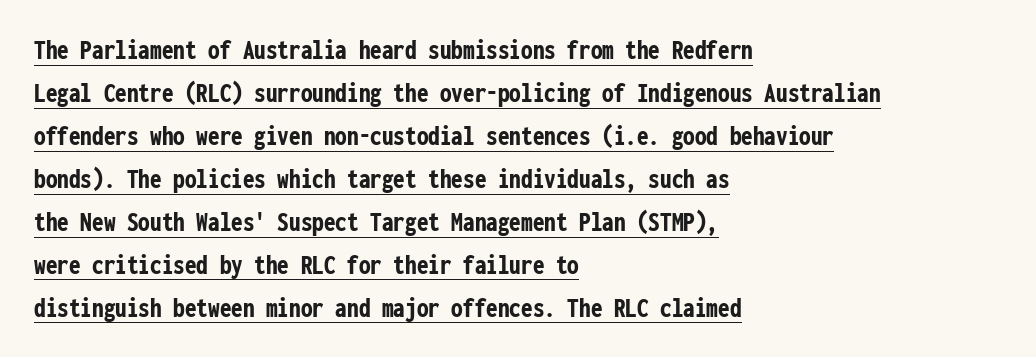
The image shows 29 px semibold, condensed sans-serif type, upright, monospaced; set left-aligned, normal line spacing (1.48x), normal letter spacing, underlined; low stroke contrast and a medium x-height.
